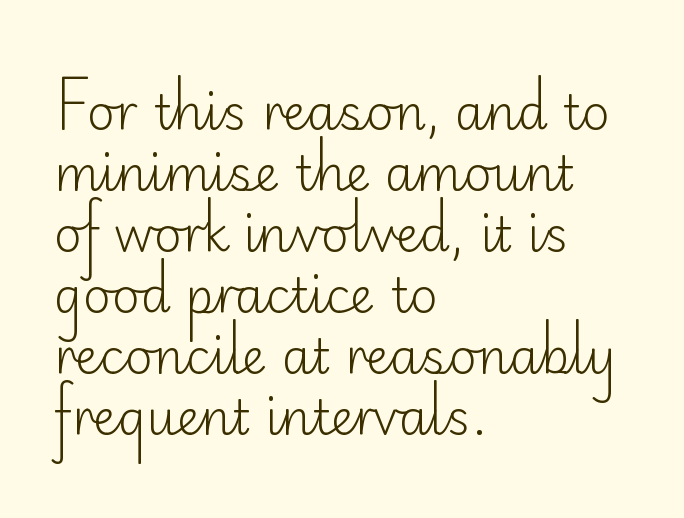
{"serif": "no", "italic": "no", "bold": "no", "weight": "light", "width": "normal", "stroke_contrast": "low", "x_height": "small", "monospaced": "no", "underline": "no", "align": "left", "line_spacing": "normal", "line_spacing_ratio": 1.27, "letter_spacing": "normal", "letter_spacing_em": 0.0, "glyph_px": 48}
